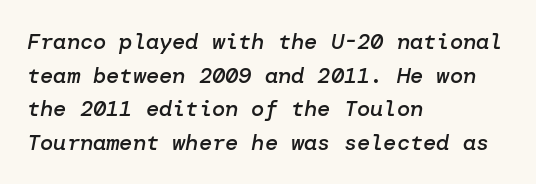
{"italic": "yes", "lean": "right", "slant_degrees": 10, "bold": "semi", "underline": "no", "align": "left", "line_spacing": "normal", "line_spacing_ratio": 1.53, "letter_spacing": "normal", "letter_spacing_em": 0.0, "glyph_px": 22}
